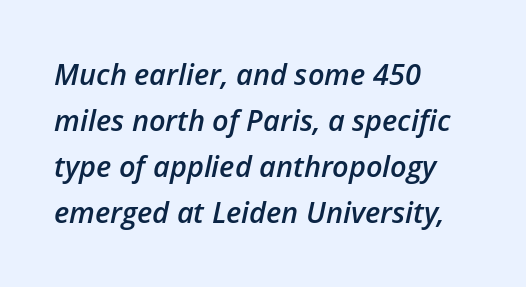
{"italic": "yes", "lean": "right", "slant_degrees": 12, "bold": "semi", "weight": "semibold", "width": "normal", "stroke_contrast": "low", "x_height": "medium", "monospaced": "no", "underline": "no", "align": "left", "line_spacing": "normal", "line_spacing_ratio": 1.59, "letter_spacing": "normal", "letter_spacing_em": 0.0, "glyph_px": 29}
